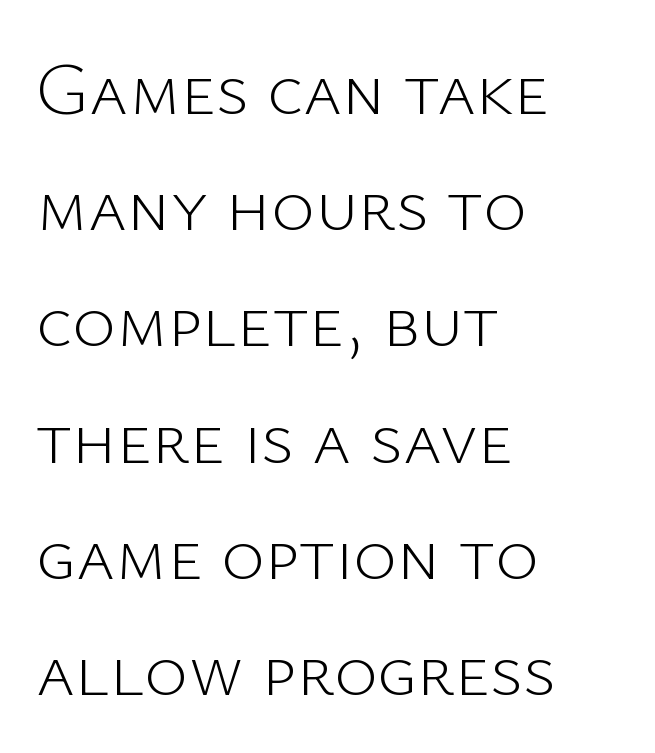
The image shows 74 px light sans-serif type, upright; set left-aligned, normal line spacing (1.57x), normal letter spacing, not underlined; low stroke contrast and a medium x-height.
